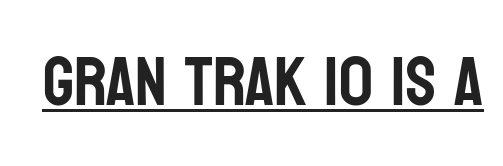
Q: Is the text italic (slanted)? A: No, it is upright.
Q: Is the typeface a serif or a sans-serif typeface? A: Sans-serif.
Q: Is the text underlined? A: Yes.
Q: Is the spacing between letters normal or unusually wide? A: Normal.
Q: Width (condensed, normal, or wide)? A: Condensed.
Q: Stroke contrast? A: Low.
Q: x-height? A: Large.
Q: Monospaced? A: No.
